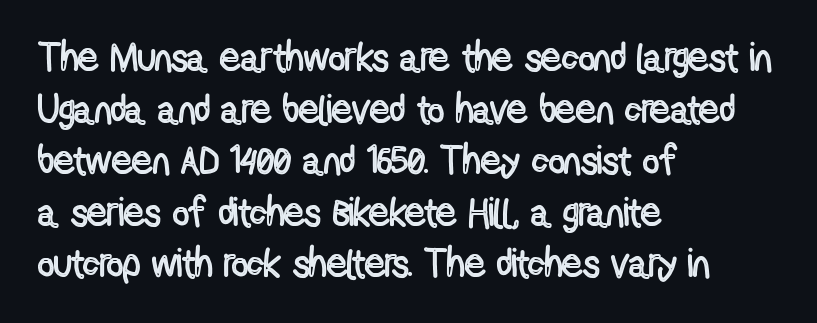
The image shows 40 px condensed type, upright; set left-aligned, normal line spacing (1.29x), normal letter spacing, not underlined; a medium x-height.
